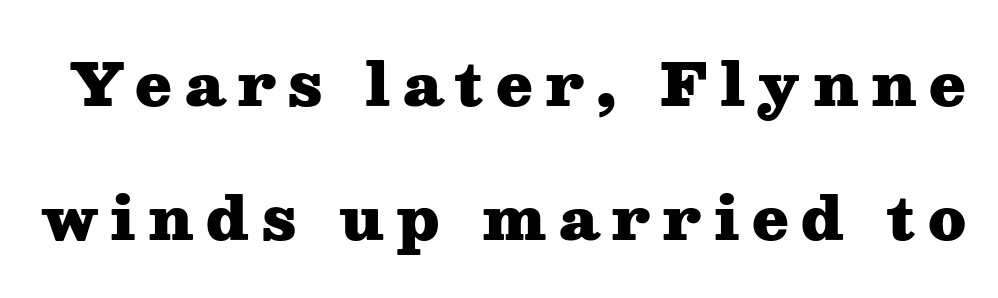
Typographically, this falls in the serif category. I'd describe the lettering as bold — thick and assertive. Bare-footed words on every line. Proportional: the letters do not fall into vertical columns.
